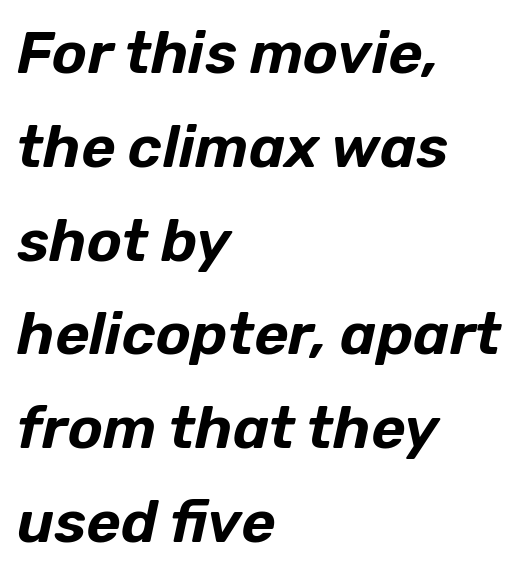
{"italic": "yes", "lean": "right", "slant_degrees": 12, "width": "normal", "stroke_contrast": "low", "x_height": "medium", "monospaced": "no", "underline": "no", "align": "left", "line_spacing": "normal", "line_spacing_ratio": 1.59, "letter_spacing": "normal", "letter_spacing_em": 0.0, "glyph_px": 59}
